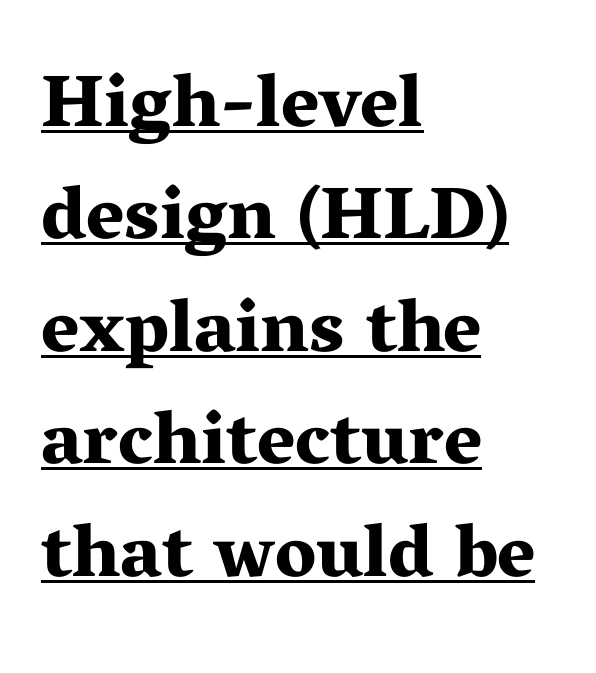
The image shows 74 px bold, wide serif type, upright; set left-aligned, normal line spacing (1.52x), normal letter spacing, underlined; medium stroke contrast and a medium x-height.
